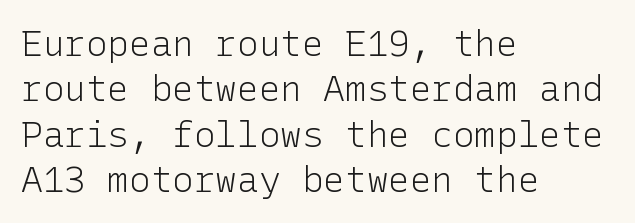
Q: Is the text bold? A: No.
Q: Is the text italic (slanted)? A: No, it is upright.
Q: Is the typeface a serif or a sans-serif typeface? A: Sans-serif.
Q: Is the text underlined? A: No.
Q: How is the paragraph aligned? A: Left-aligned.
Q: Is the spacing between letters normal or unusually wide? A: Normal.
Q: Is the spacing between lines tight, normal or loose? A: Normal.
Q: Width (condensed, normal, or wide)? A: Normal.
Q: Stroke contrast? A: Low.
Q: x-height? A: Medium.
